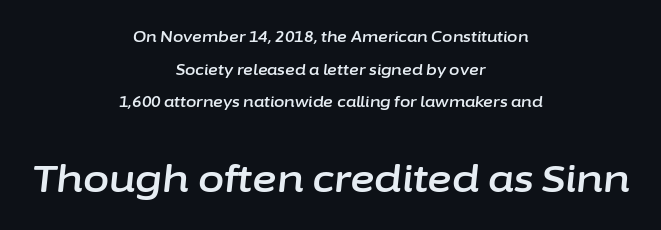
{"italic": "yes", "lean": "right", "slant_degrees": 6, "width": "normal", "stroke_contrast": "low", "x_height": "medium", "monospaced": "no", "underline": "no", "align": "center", "line_spacing": "loose", "line_spacing_ratio": 2.17, "letter_spacing": "normal", "letter_spacing_em": 0.0, "larger_block": "second", "size_ratio": 2.53, "glyph_px": 38}
